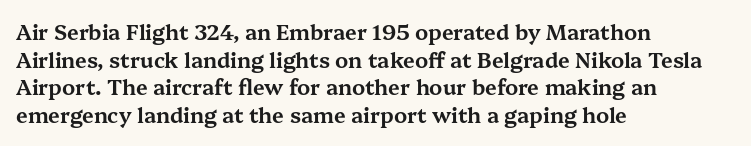
{"italic": "no", "underline": "no", "align": "left", "line_spacing": "normal", "line_spacing_ratio": 1.32, "letter_spacing": "normal", "letter_spacing_em": 0.0, "glyph_px": 21}
